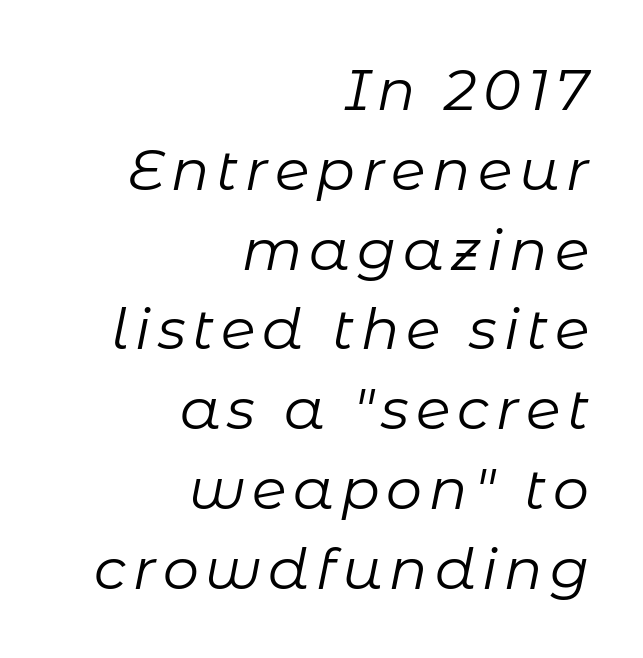
Each stroke keeps to a modest, everyday thickness or less. Leading: standard. Emphasis-style slanted type is in use. A student would call this right alignment; a typographer would say flush right, rag left. A clean baseline with only descenders dipping below it.
